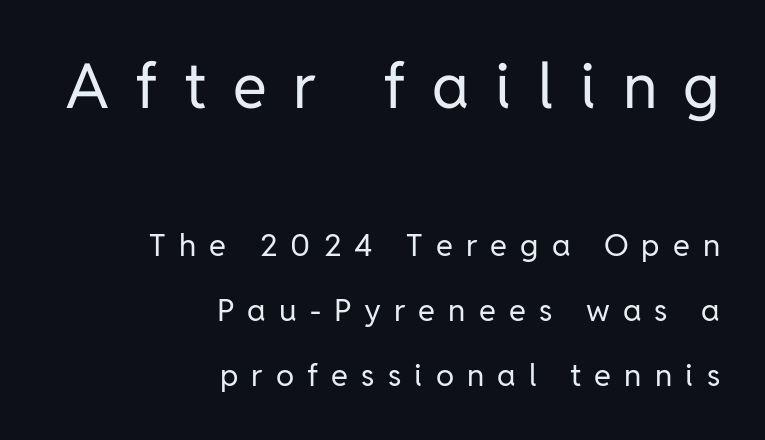
Letters rest on an invisible, unmarked baseline. Characters remain perfectly vertical along every line. The letters look calm and open, with moderate or lighter stems. Serif or sans? Sans — the stroke terminals are bare. All the whitespace from short lines collects on the left.
